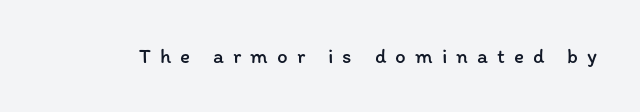
{"italic": "no", "bold": "no", "underline": "no", "letter_spacing": "wide", "letter_spacing_em": 0.43, "glyph_px": 21}
